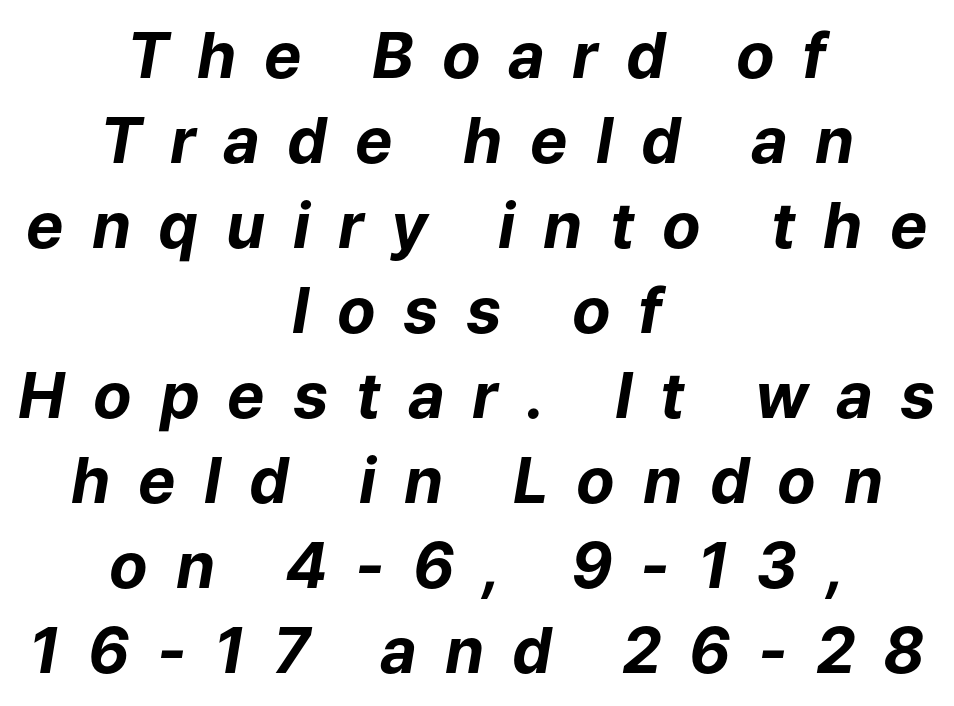
Q: Is the text bold? A: Yes.
Q: Is the text italic (slanted)? A: Yes, it leans right by about 9 degrees.
Q: Is the text underlined? A: No.
Q: How is the paragraph aligned? A: Centered.
Q: Is the spacing between letters normal or unusually wide? A: Unusually wide.
Q: Is the spacing between lines tight, normal or loose? A: Normal.
Q: Width (condensed, normal, or wide)? A: Normal.
Q: Stroke contrast? A: Low.
Q: x-height? A: Medium.
Q: Monospaced? A: No.
